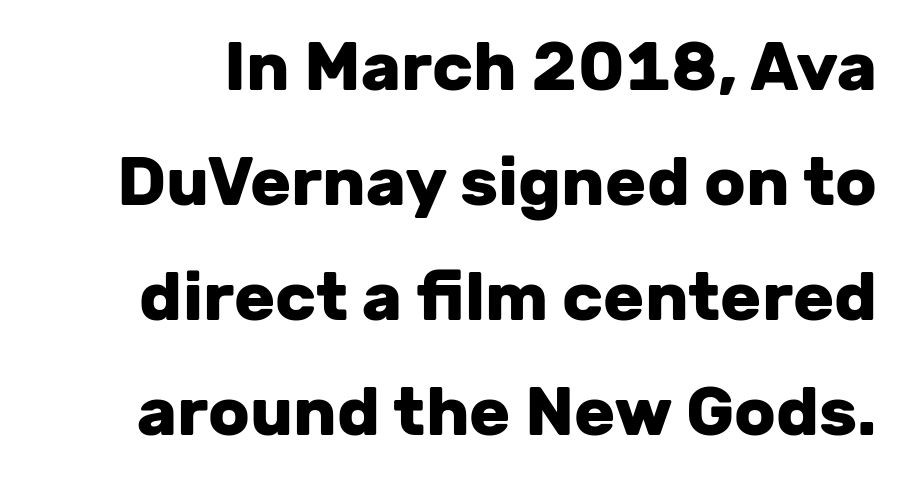
When letters stand straight like this, we call the style roman or upright. These lines keep a tight, regular rhythm from letter to letter. Compared with an ordinary text face, these strokes are far heavier — a full bold. Leading matches the norm, producing a regular column.
